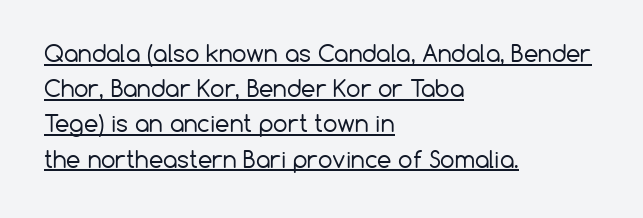
The image shows 23 px text type, upright; set left-aligned, normal line spacing (1.53x), normal letter spacing, underlined.
